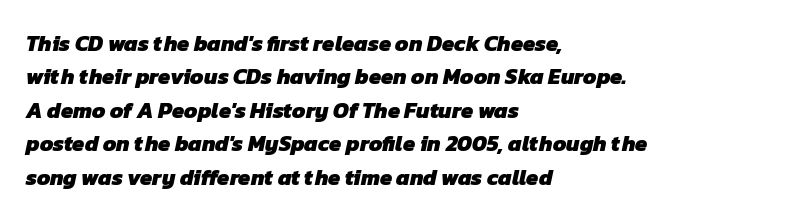
Q: Is the text bold? A: Yes.
Q: Is the text underlined? A: No.
Q: How is the paragraph aligned? A: Left-aligned.
Q: Is the spacing between letters normal or unusually wide? A: Normal.
Q: Is the spacing between lines tight, normal or loose? A: Normal.
